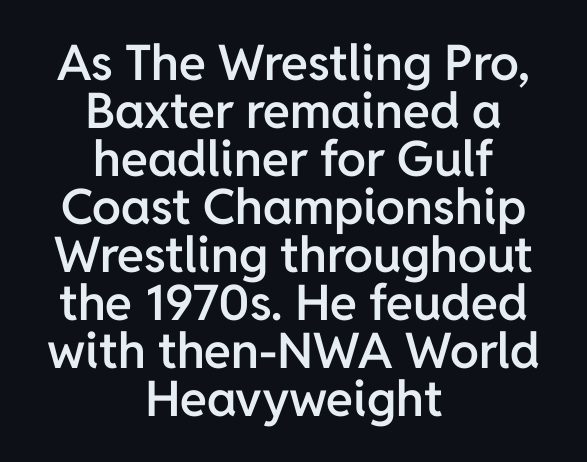
The image shows 49 px semibold sans-serif type, upright; set centered, tight line spacing (0.98x), normal letter spacing, not underlined; low stroke contrast and a medium x-height.
